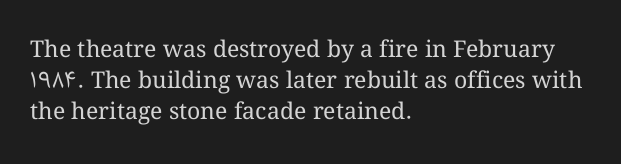
Posture: upright roman. The ragged edge is on the right, which tells us the setting is flush left. Reading down the column, the eye jumps a familiar distance to each next line. The specimen omits any rule beneath the text block's lines. The face looks like a standard text weight, possibly lighter.
